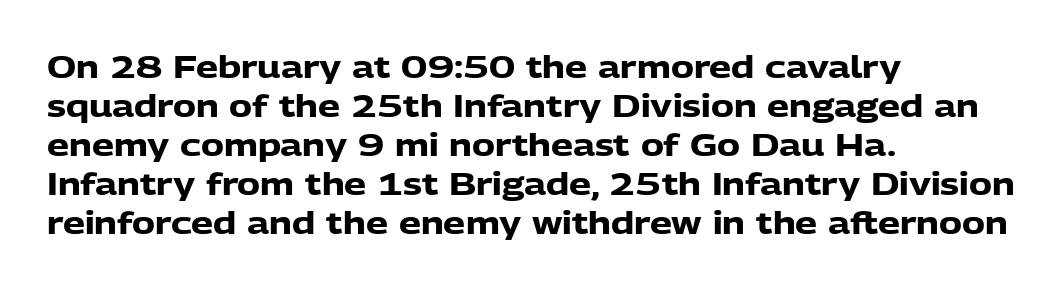
Q: Is the text bold? A: Yes.
Q: Is the text italic (slanted)? A: No, it is upright.
Q: Is the typeface a serif or a sans-serif typeface? A: Sans-serif.
Q: Is the text underlined? A: No.
Q: How is the paragraph aligned? A: Left-aligned.
Q: Is the spacing between letters normal or unusually wide? A: Normal.
Q: Is the spacing between lines tight, normal or loose? A: Normal.
Q: Width (condensed, normal, or wide)? A: Normal.
Q: Stroke contrast? A: Low.
Q: x-height? A: Medium.
Q: Monospaced? A: No.
